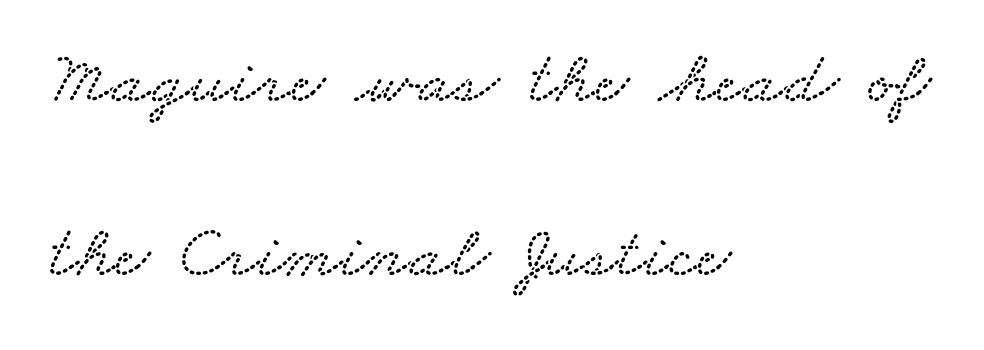
Q: Is the text underlined? A: No.
Q: How is the paragraph aligned? A: Left-aligned.
Q: Is the spacing between letters normal or unusually wide? A: Normal.
Q: Is the spacing between lines tight, normal or loose? A: Loose.
Q: Width (condensed, normal, or wide)? A: Wide.
Q: Stroke contrast? A: Low.
Q: x-height? A: Small.
Q: Monospaced? A: No.
